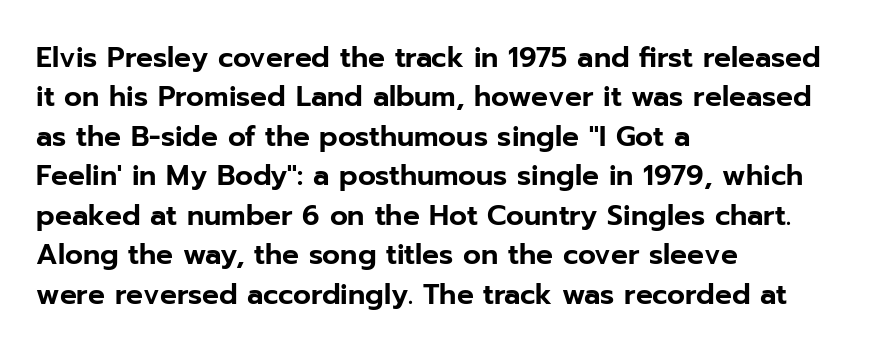
The image shows 28 px sans-serif type, upright; set left-aligned, normal line spacing (1.41x), normal letter spacing, not underlined; low stroke contrast and a medium x-height.
